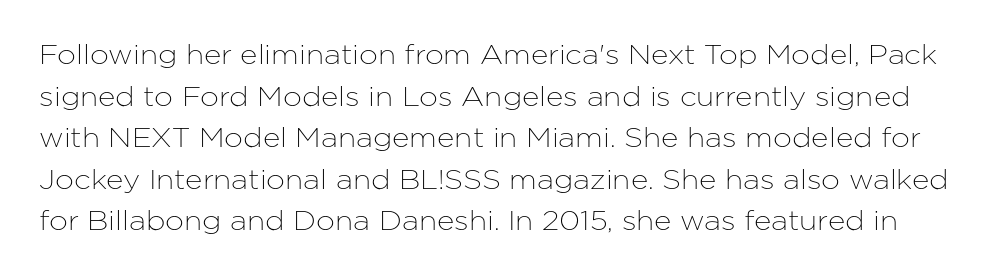
Q: Is the text italic (slanted)? A: No, it is upright.
Q: Is the text underlined? A: No.
Q: Is the spacing between letters normal or unusually wide? A: Normal.
Q: Is the spacing between lines tight, normal or loose? A: Normal.
